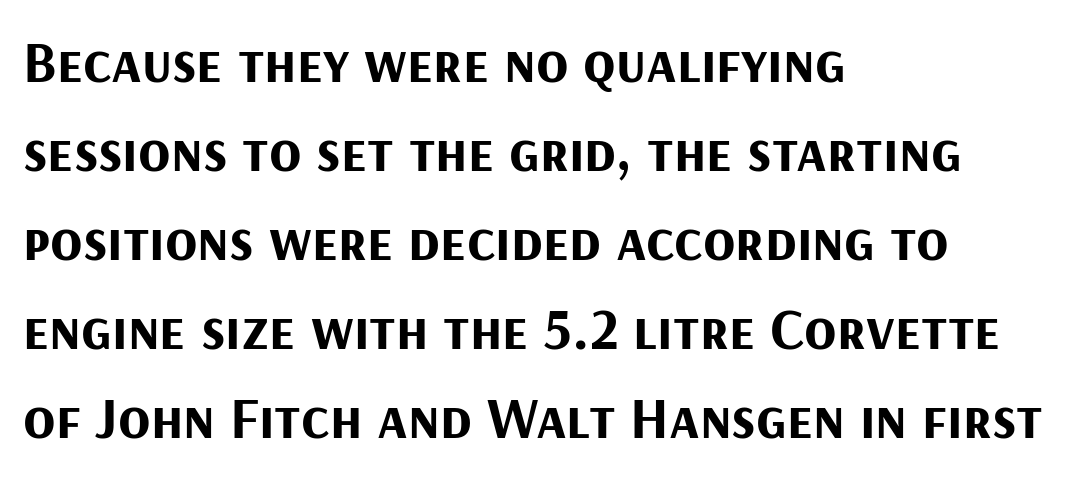
The image shows 59 px bold sans-serif type, upright; set left-aligned, normal line spacing (1.51x), normal letter spacing, not underlined; medium stroke contrast and a medium x-height.
